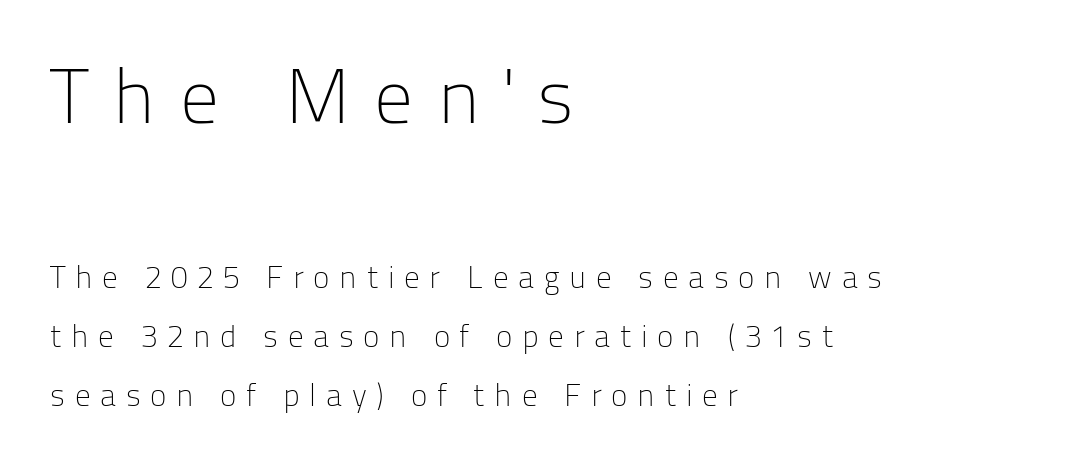
{"serif": "no", "italic": "no", "bold": "no", "weight": "light", "width": "normal", "stroke_contrast": "low", "x_height": "medium", "monospaced": "no", "underline": "no", "align": "left", "line_spacing": "loose", "line_spacing_ratio": 1.9, "letter_spacing": "wide", "letter_spacing_em": 0.31, "larger_block": "first", "size_ratio": 2.48, "glyph_px": 77}
